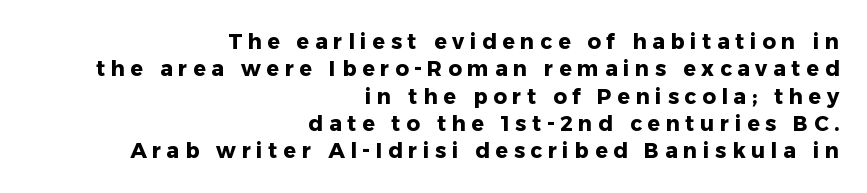
Q: Is the text bold? A: Yes.
Q: Is the text italic (slanted)? A: No, it is upright.
Q: Is the text underlined? A: No.
Q: How is the paragraph aligned? A: Right-aligned.
Q: Is the spacing between letters normal or unusually wide? A: Unusually wide.
Q: Is the spacing between lines tight, normal or loose? A: Normal.
